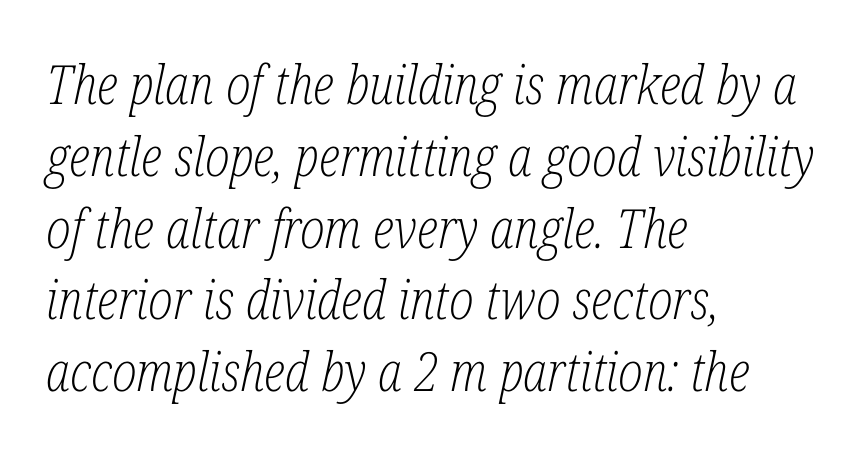
Q: Is the text bold? A: No.
Q: Is the text italic (slanted)? A: Yes, it leans right by about 12 degrees.
Q: Is the typeface a serif or a sans-serif typeface? A: Serif.
Q: Is the text underlined? A: No.
Q: How is the paragraph aligned? A: Left-aligned.
Q: Is the spacing between letters normal or unusually wide? A: Normal.
Q: Is the spacing between lines tight, normal or loose? A: Normal.
Q: Width (condensed, normal, or wide)? A: Condensed.
Q: Stroke contrast? A: Low.
Q: x-height? A: Medium.
Q: Monospaced? A: No.
